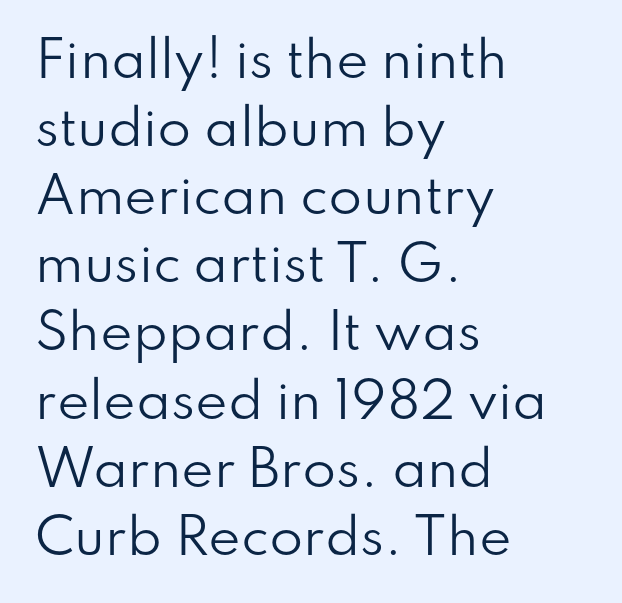
The image shows 49 px regular-weight sans-serif type, upright; set left-aligned, normal line spacing (1.39x), normal letter spacing, not underlined; low stroke contrast and a small x-height.
